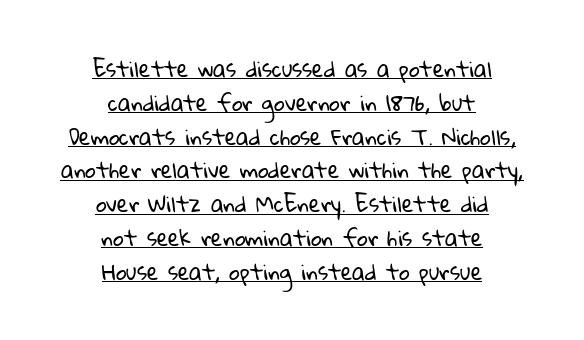
The image shows 21 px text type; set centered, normal line spacing (1.61x), normal letter spacing, underlined.
